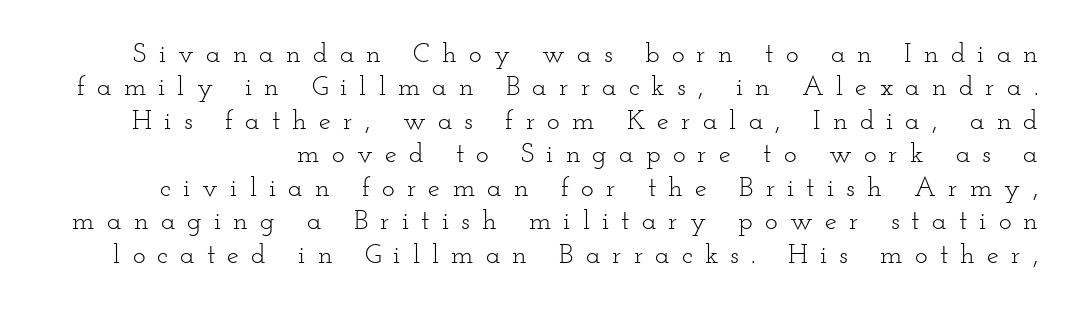
{"italic": "no", "bold": "no", "underline": "no", "line_spacing_ratio": 1.24, "letter_spacing": "wide", "letter_spacing_em": 0.45, "glyph_px": 27}
